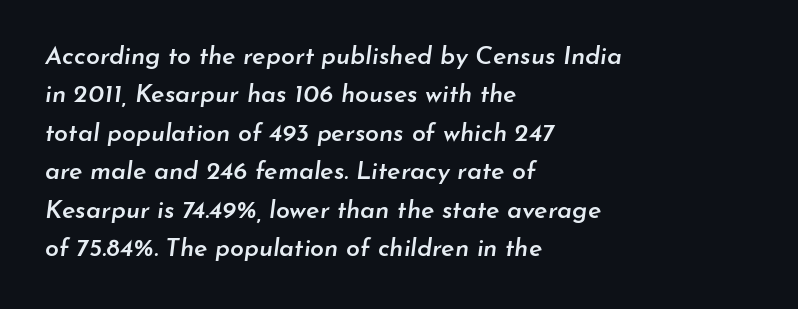
Q: Is the text bold? A: Semi-bold.
Q: Is the text italic (slanted)? A: Yes, it leans right by about 7 degrees.
Q: Is the text underlined? A: No.
Q: How is the paragraph aligned? A: Left-aligned.
Q: Is the spacing between letters normal or unusually wide? A: Normal.
Q: Is the spacing between lines tight, normal or loose? A: Normal.
